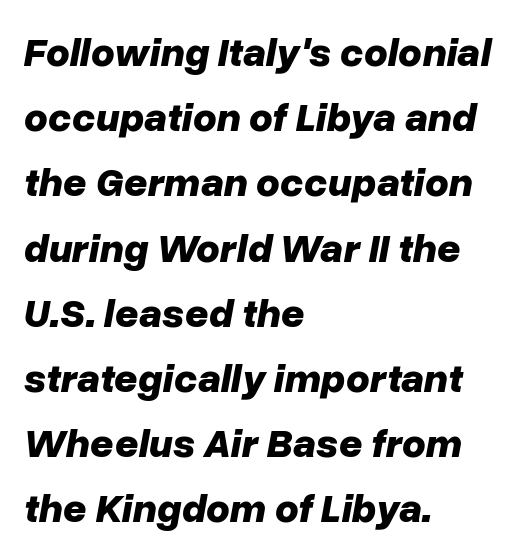
Q: Is the text bold? A: Yes.
Q: Is the text italic (slanted)? A: Yes, it leans right by about 10 degrees.
Q: Is the text underlined? A: No.
Q: How is the paragraph aligned? A: Left-aligned.
Q: Is the spacing between letters normal or unusually wide? A: Normal.
Q: Is the spacing between lines tight, normal or loose? A: Normal.
Q: Width (condensed, normal, or wide)? A: Normal.
Q: Stroke contrast? A: Low.
Q: x-height? A: Medium.
Q: Monospaced? A: No.
